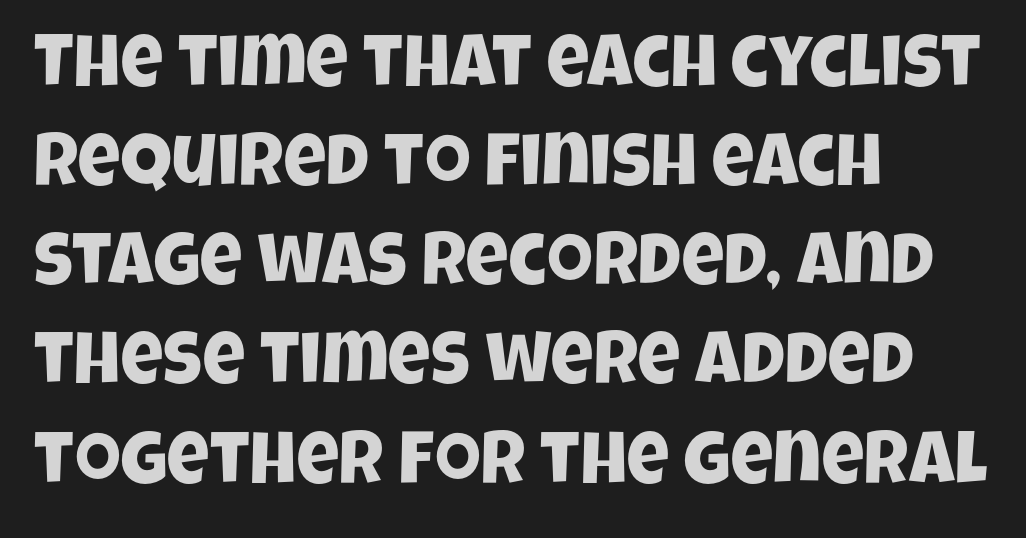
If you drew a ruler down the left edge, every line would touch it. Tracking value appears to be zero — textbook default spacing. The baseline area is clear. Students, observe: this is what conventionally led text looks like.
